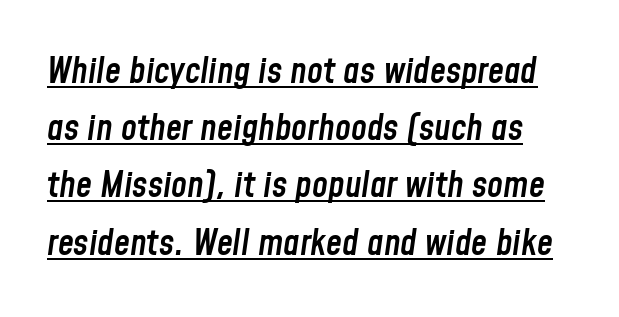
{"italic": "yes", "lean": "right", "slant_degrees": 8, "bold": "semi", "weight": "semibold", "width": "condensed", "stroke_contrast": "low", "x_height": "medium", "monospaced": "no", "underline": "yes", "line_spacing": "normal", "line_spacing_ratio": 1.59, "letter_spacing": "normal", "letter_spacing_em": 0.0, "glyph_px": 36}
